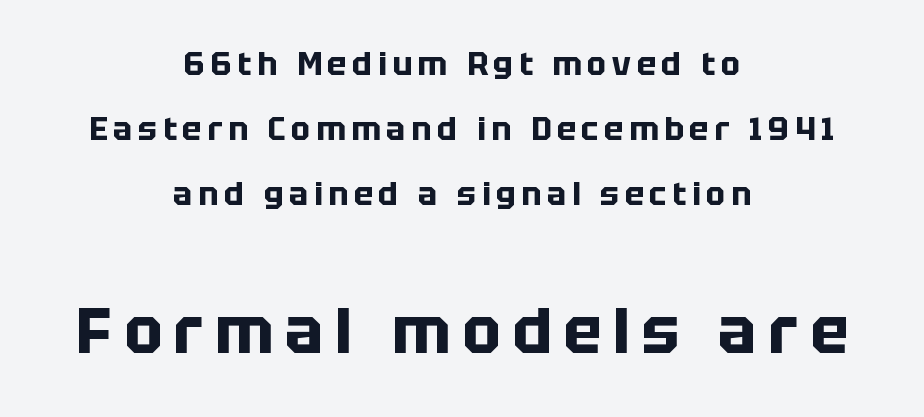
The image shows 64 px bold sans-serif type, upright; set centered, loose line spacing (2.03x), not underlined; the second (bottom) block is 2.0x larger; low stroke contrast and a large x-height.
